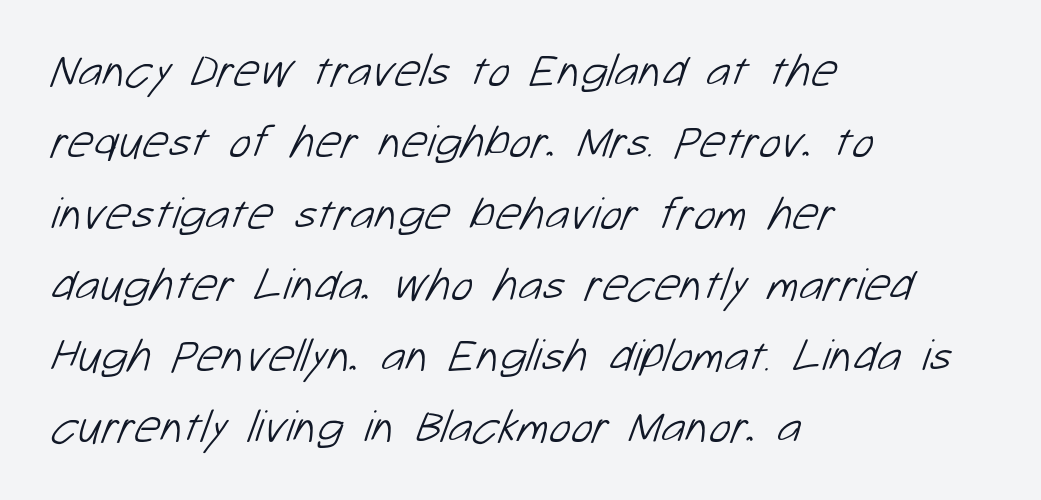
{"serif": "no", "bold": "no", "weight": "light", "width": "normal", "stroke_contrast": "low", "x_height": "medium", "monospaced": "no", "underline": "no", "align": "left", "line_spacing": "normal", "line_spacing_ratio": 1.55, "letter_spacing": "normal", "letter_spacing_em": 0.0, "glyph_px": 46}
